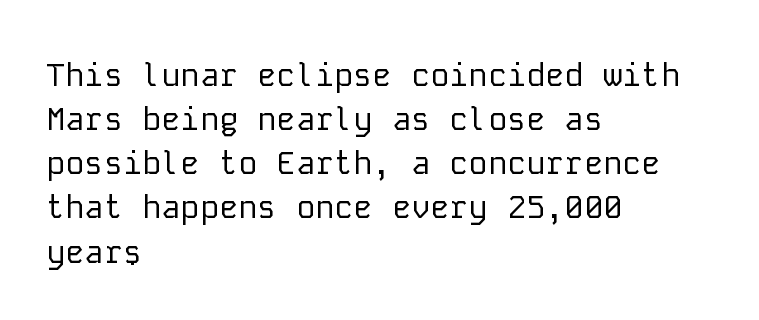
{"serif": "no", "italic": "no", "bold": "no", "weight": "regular", "width": "normal", "stroke_contrast": "low", "x_height": "medium", "monospaced": "yes", "underline": "no", "align": "left", "line_spacing": "normal", "line_spacing_ratio": 1.38, "letter_spacing": "normal", "letter_spacing_em": 0.0, "glyph_px": 32}
